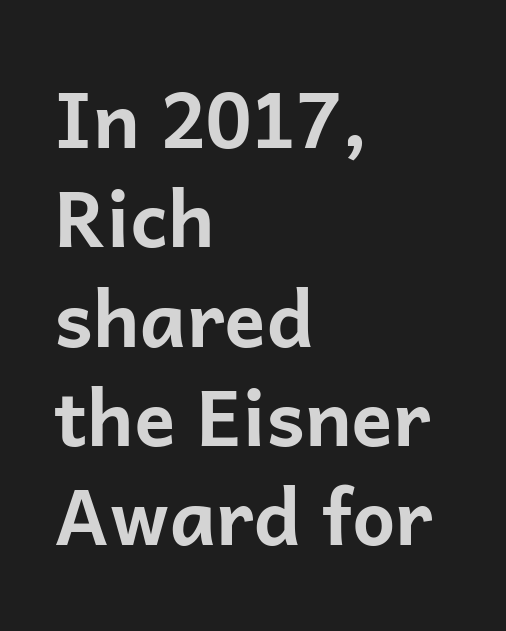
Letters rest on an invisible, unmarked baseline. The font is running at its bold setting. Students, note that the glyphs here touch the page at normal intervals. No italicization has been applied; the sample stays upright. Think of a printed novel: that variable character pitch is what you see here. A classic flush-left, rag-right setting is used for this passage.
